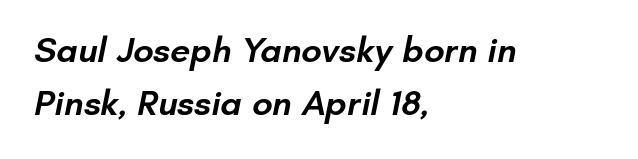
{"serif": "no", "bold": "semi", "weight": "semibold", "width": "normal", "stroke_contrast": "low", "x_height": "small", "monospaced": "no", "underline": "no", "align": "left", "line_spacing": "normal", "line_spacing_ratio": 1.47, "letter_spacing": "normal", "letter_spacing_em": 0.0, "glyph_px": 36}
